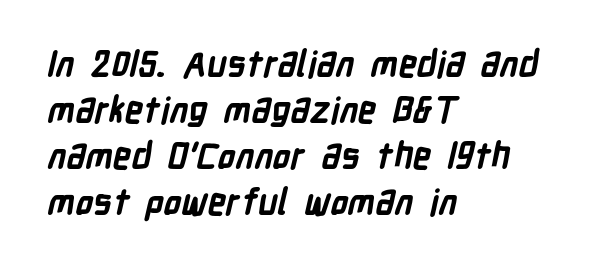
Q: Is the text bold? A: Yes.
Q: Is the typeface a serif or a sans-serif typeface? A: Sans-serif.
Q: Is the text underlined? A: No.
Q: How is the paragraph aligned? A: Left-aligned.
Q: Is the spacing between letters normal or unusually wide? A: Normal.
Q: Is the spacing between lines tight, normal or loose? A: Normal.
Q: Width (condensed, normal, or wide)? A: Condensed.
Q: Stroke contrast? A: Low.
Q: x-height? A: Medium.
Q: Monospaced? A: No.
